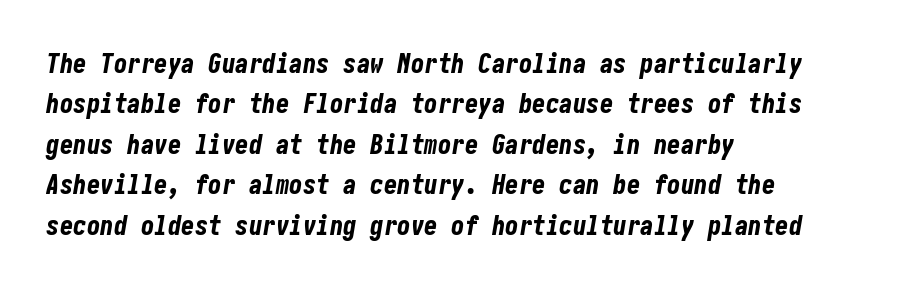
In terms of leading, this rendering sits right in the middle. Its strokes are broad and dark, the hallmark of bold type. Horizontally, the lines are justified to the leading edge only. This sample uses an oblique cut, with every glyph tilted off the vertical. What stands out about the letter spacing? Nothing — it is the standard amount. The area under the type is left untouched.
